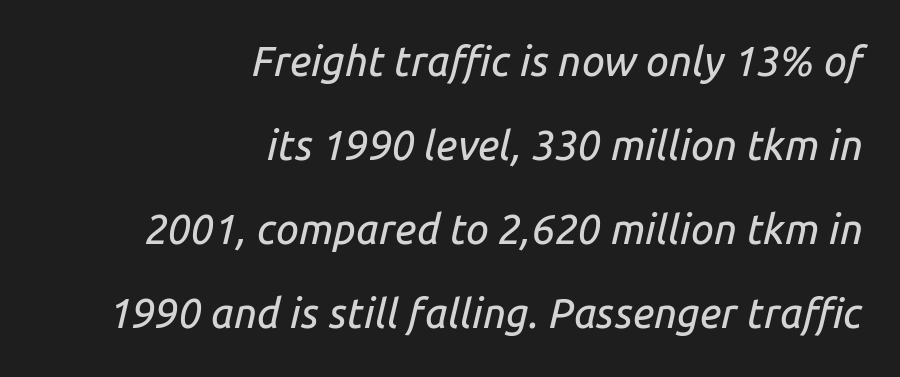
The image shows 41 px text type, italic (leaning right); set right-aligned, loose line spacing (2.05x), normal letter spacing, not underlined; low stroke contrast and a medium x-height.
